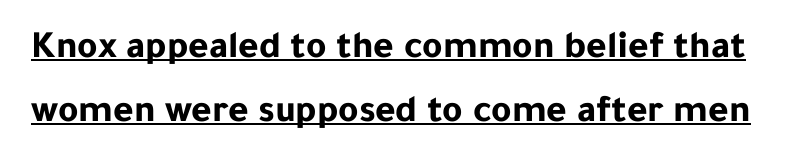
The glyphs in this specimen are sans serif. This sample uses an upright cut, with every glyph sitting square on the baseline. This rendering leaves character spacing at its baseline value. How would I describe the line gaps? Plain and ordinary.
